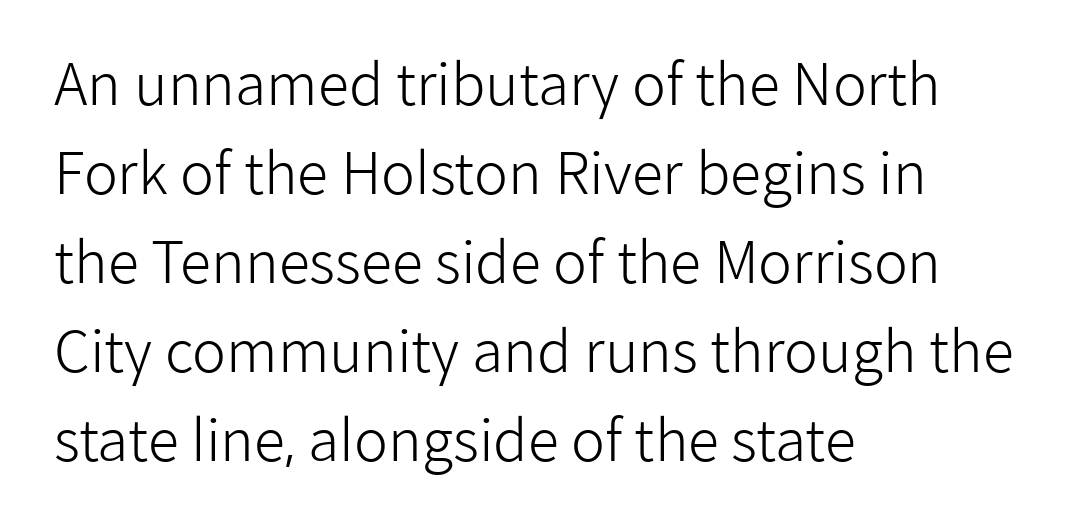
The image shows 57 px light sans-serif type, upright; set left-aligned, normal line spacing (1.56x), normal letter spacing, not underlined; low stroke contrast and a medium x-height.
